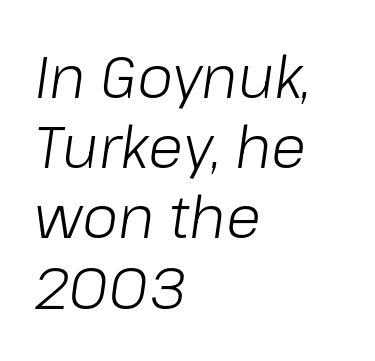
The image shows 58 px light type, italic (leaning right); set left-aligned, line spacing 1.21x, normal letter spacing, not underlined; low stroke contrast and a medium x-height.
